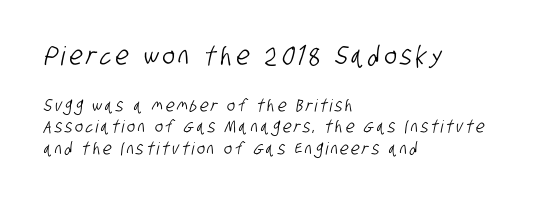
Check under the words: just untouched page. If you drew a ruler down the left edge, every line would touch it. Larger block? The one above; the one below is distinctly smaller. Compared with typical paragraphs, the rows here are spaced about the same.
